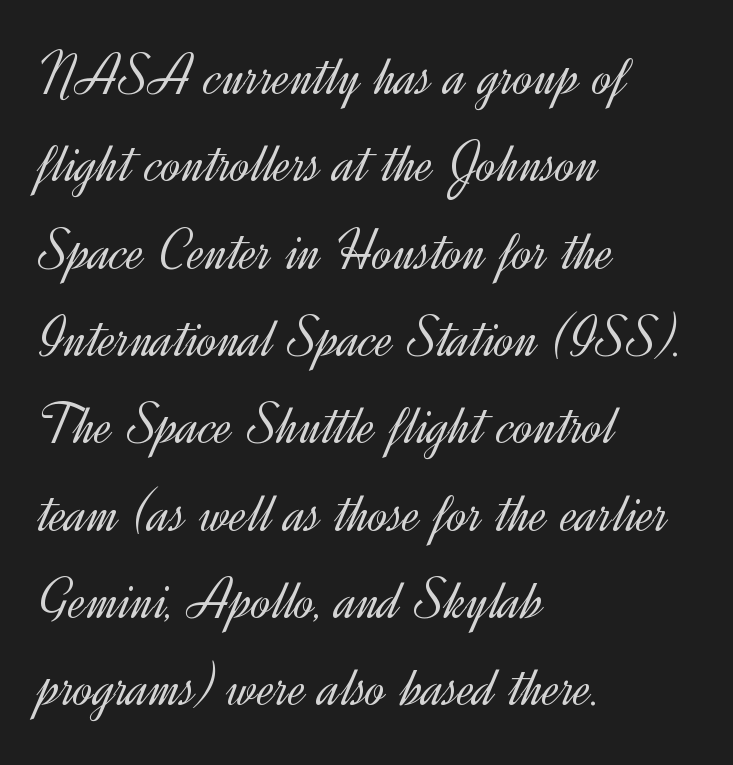
The face used here is a sans, in the tradition of grotesques and geometrics. You could call the tracking neutral — neither tight nor loose. This rendering uses left alignment, leaving the right contour irregular. Check under the words: just untouched page.
